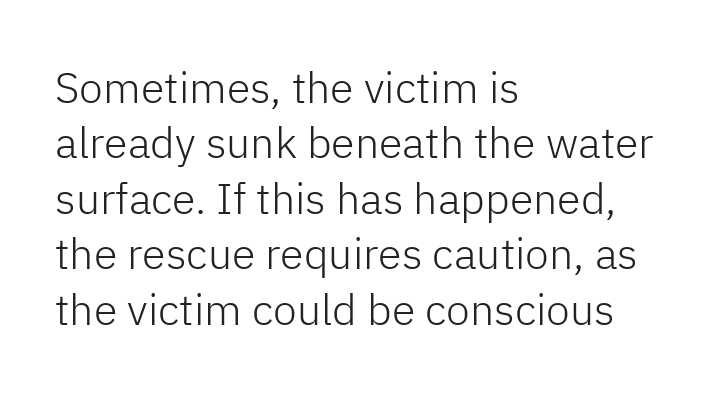
Here the designer chose a conventional face with non-uniform glyph widths. Students, observe: this is what conventionally led text looks like. Type style note: lacks serifs. Glyph-to-glyph distance matches everyday printed text. Teacher's note: observe the even left margin — that is flush-left alignment. Unbolded letterforms with no extra heft.
